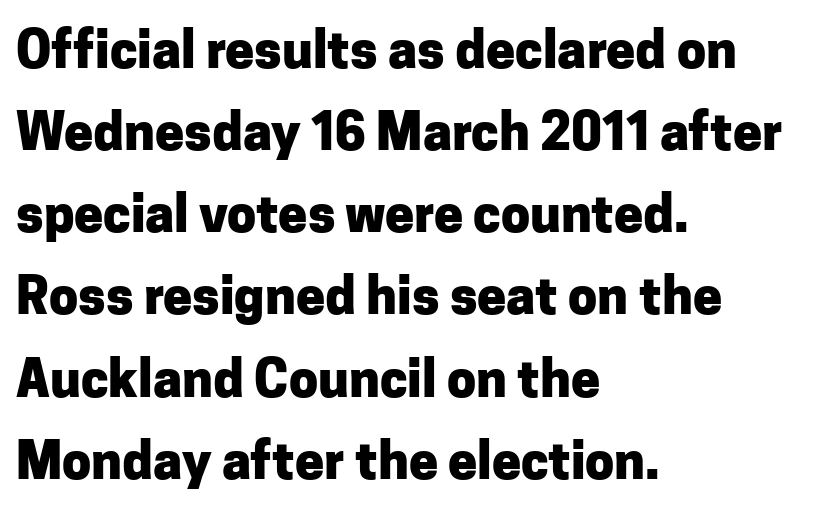
Q: Is the text bold? A: Yes.
Q: Is the text italic (slanted)? A: No, it is upright.
Q: Is the typeface a serif or a sans-serif typeface? A: Sans-serif.
Q: Is the text underlined? A: No.
Q: How is the paragraph aligned? A: Left-aligned.
Q: Is the spacing between letters normal or unusually wide? A: Normal.
Q: Is the spacing between lines tight, normal or loose? A: Normal.
Q: Width (condensed, normal, or wide)? A: Normal.
Q: Stroke contrast? A: Low.
Q: x-height? A: Medium.
Q: Monospaced? A: No.
